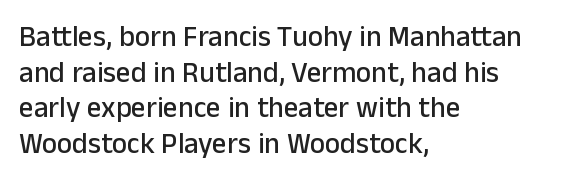
The image shows 29 px sans-serif type, upright; set left-aligned, line spacing 1.23x, normal letter spacing, not underlined; low stroke contrast and a medium x-height.
